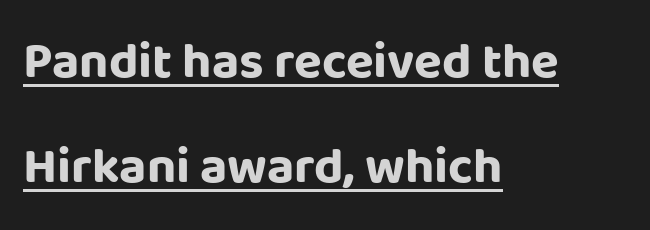
These lines are set flush left with a ragged right edge. Ascenders rise straight up at ninety degrees. You'd pick this weight for a headline — it's a proper bold. Is there much room between lines? Yes — plenty of vertical air separates them. No feet cap the strokes, marking this as sans-serif type.
